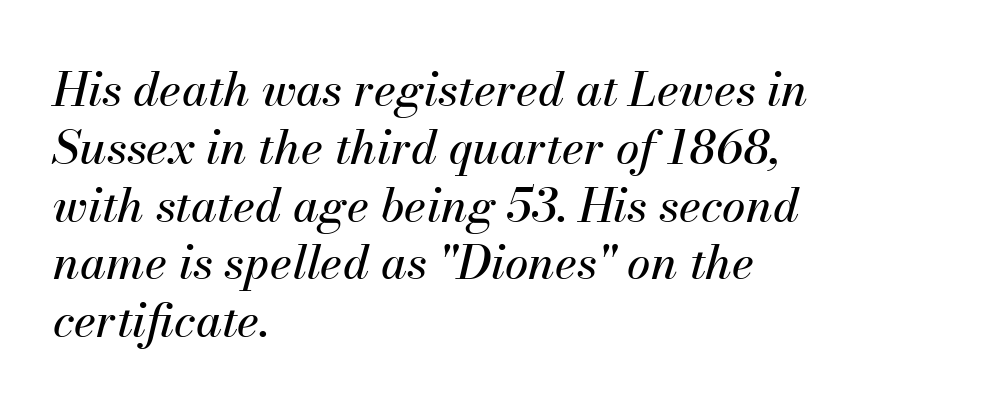
Q: Is the text italic (slanted)? A: Yes, it leans right by about 13 degrees.
Q: Is the text underlined? A: No.
Q: How is the paragraph aligned? A: Left-aligned.
Q: Is the spacing between letters normal or unusually wide? A: Normal.
Q: Width (condensed, normal, or wide)? A: Normal.
Q: Stroke contrast? A: Medium.
Q: x-height? A: Small.
Q: Monospaced? A: No.
